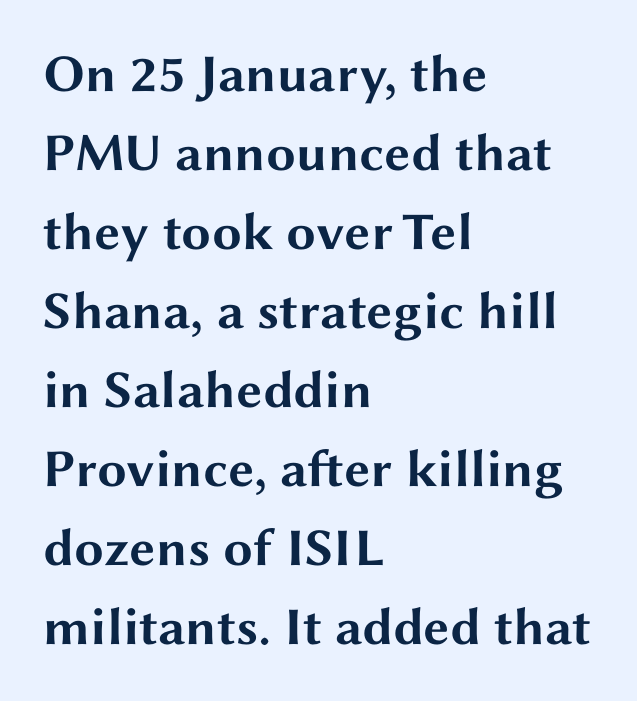
Typeset ragged right — the left edge is the straight one. Reading down the column, the eye jumps a familiar distance to each next line. This sample has the flowing, uneven cadence of proportional lettering. Typographically, this falls in the sans-serif category. What stands out about the letter spacing? Nothing — it is the standard amount.
